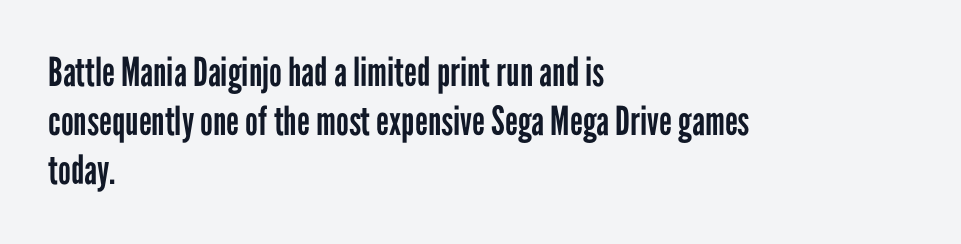
Q: Is the text bold? A: No.
Q: Is the text italic (slanted)? A: No, it is upright.
Q: Is the typeface a serif or a sans-serif typeface? A: Sans-serif.
Q: Is the text underlined? A: No.
Q: How is the paragraph aligned? A: Left-aligned.
Q: Is the spacing between letters normal or unusually wide? A: Normal.
Q: Width (condensed, normal, or wide)? A: Condensed.
Q: Stroke contrast? A: Low.
Q: x-height? A: Medium.
Q: Monospaced? A: No.
